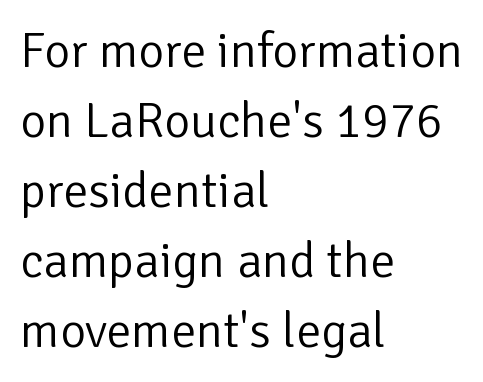
The image shows 50 px light sans-serif type, upright; set left-aligned, normal line spacing (1.4x), normal letter spacing, not underlined; low stroke contrast and a medium x-height.
